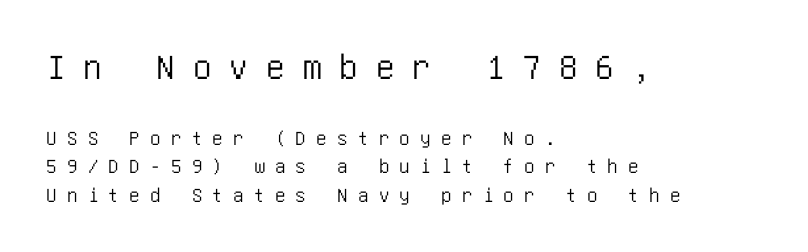
The image shows 37 px condensed sans-serif type, upright; set left-aligned, normal line spacing (1.36x), unusually wide letter spacing (+0.49 em), not underlined; the first (top) block is 1.76x larger; low stroke contrast and a large x-height.
